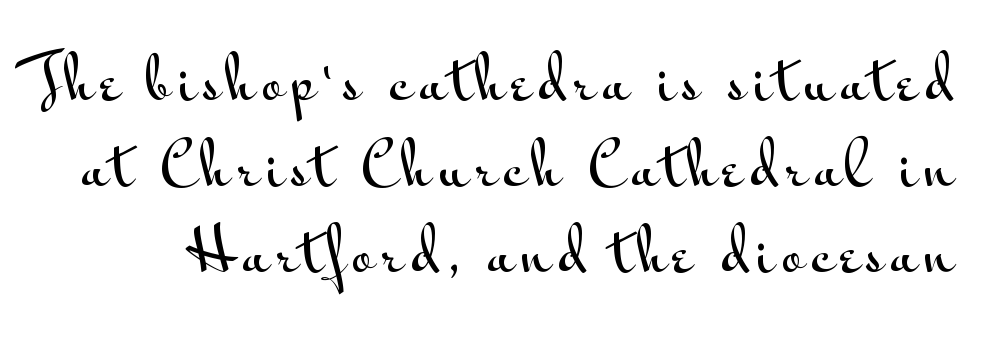
Quick note: interline space is typical. The foot of each line stays bare and open. The face used here is a sans, in the tradition of grotesques and geometrics.
